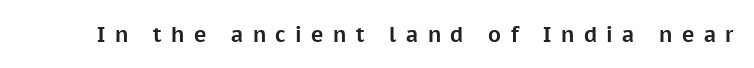
{"italic": "no", "bold": "yes", "underline": "no", "letter_spacing": "wide", "letter_spacing_em": 0.45, "glyph_px": 21}
